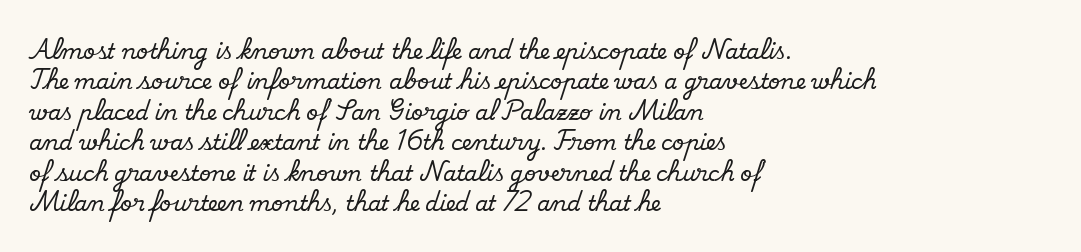
A bare baseline throughout the passage. This rendering uses left alignment, leaving the right contour irregular. Glyph-to-glyph distance matches everyday printed text. If you measured baseline to baseline, you'd find a middling distance.
